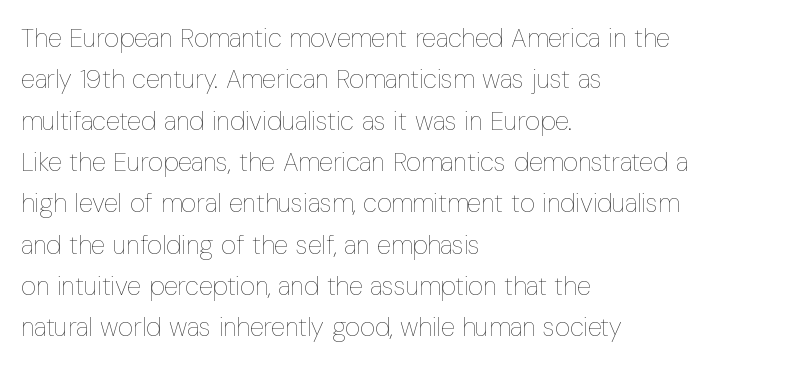
{"italic": "no", "bold": "no", "underline": "no", "align": "left", "line_spacing": "normal", "line_spacing_ratio": 1.59, "letter_spacing": "normal", "letter_spacing_em": 0.0, "glyph_px": 26}
